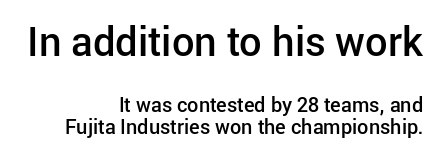
Q: Is the text bold? A: Semi-bold.
Q: Is the text italic (slanted)? A: No, it is upright.
Q: Is the typeface a serif or a sans-serif typeface? A: Sans-serif.
Q: Is the text underlined? A: No.
Q: How is the paragraph aligned? A: Right-aligned.
Q: Is the spacing between letters normal or unusually wide? A: Normal.
Q: Is the spacing between lines tight, normal or loose? A: Tight.
Q: Which block of text is set in a larger size, the first (top) or the second (bottom)? A: The first (top) one.
Q: Width (condensed, normal, or wide)? A: Normal.
Q: Stroke contrast? A: Low.
Q: x-height? A: Medium.
Q: Monospaced? A: No.
